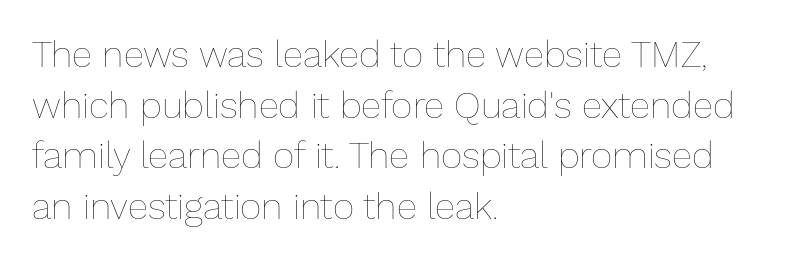
{"italic": "no", "bold": "no", "weight": "thin", "width": "normal", "stroke_contrast": "low", "x_height": "medium", "monospaced": "no", "underline": "no", "align": "left", "line_spacing": "normal", "line_spacing_ratio": 1.37, "letter_spacing": "normal", "letter_spacing_em": 0.0, "glyph_px": 37}
